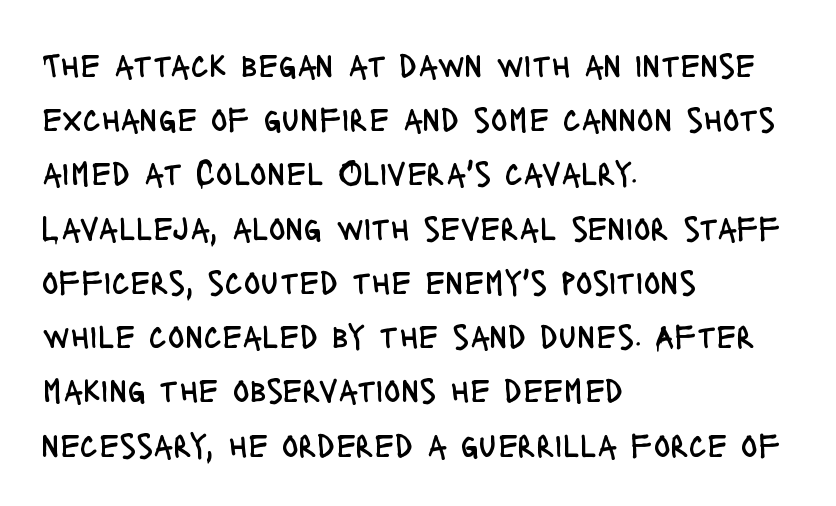
The image shows 35 px regular-weight, condensed sans-serif type, upright; set left-aligned, normal line spacing (1.55x), normal letter spacing, not underlined; low stroke contrast and a large x-height.
